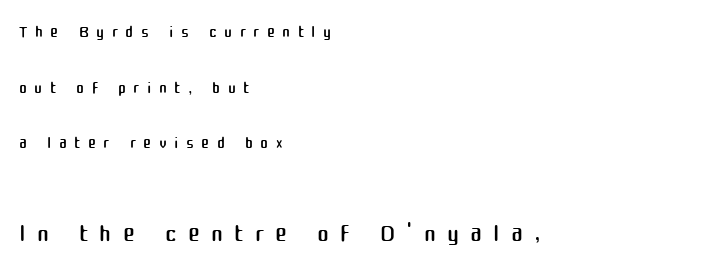
Q: Is the text bold? A: No.
Q: Is the text italic (slanted)? A: No, it is upright.
Q: Is the typeface a serif or a sans-serif typeface? A: Sans-serif.
Q: Is the text underlined? A: No.
Q: How is the paragraph aligned? A: Left-aligned.
Q: Is the spacing between letters normal or unusually wide? A: Unusually wide.
Q: Is the spacing between lines tight, normal or loose? A: Loose.
Q: Which block of text is set in a larger size, the first (top) or the second (bottom)? A: The second (bottom) one.
Q: Width (condensed, normal, or wide)? A: Normal.
Q: Stroke contrast? A: Medium.
Q: x-height? A: Medium.
Q: Monospaced? A: No.
